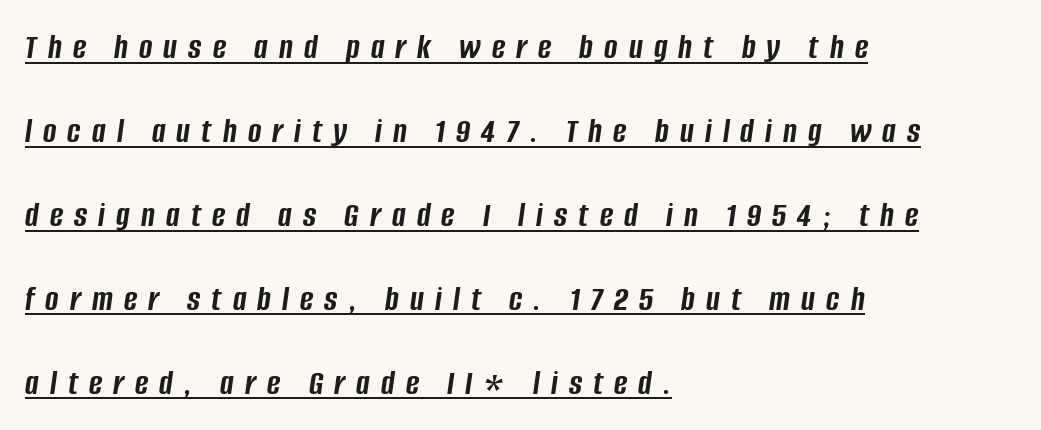
The block of text is sparse from top to bottom, with ample space between rows. This sample uses expanded letter spacing, leaving extra air between glyphs. Compared with a centered layout, this one pins lines to the left instead. Varying glyph widths throughout — classic text-font behaviour. Is there an underline? Yes — a line sits under the letters. Looking at the ascenders, they clearly lean.
